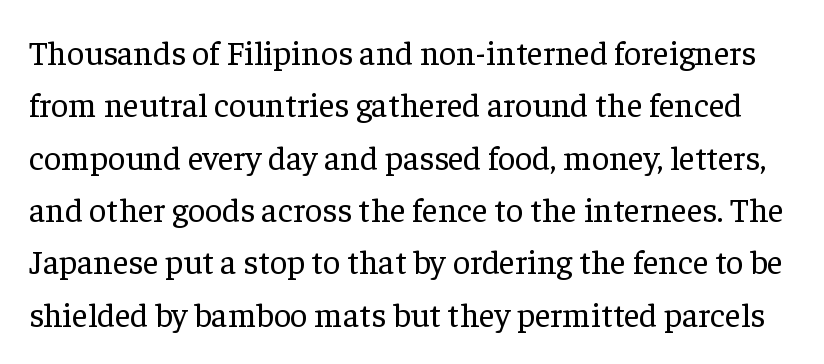
Q: Is the text bold? A: No.
Q: Is the text italic (slanted)? A: No, it is upright.
Q: Is the typeface a serif or a sans-serif typeface? A: Serif.
Q: Is the text underlined? A: No.
Q: Is the spacing between letters normal or unusually wide? A: Normal.
Q: Is the spacing between lines tight, normal or loose? A: Normal.
Q: Width (condensed, normal, or wide)? A: Normal.
Q: Stroke contrast? A: Low.
Q: x-height? A: Medium.
Q: Monospaced? A: No.
